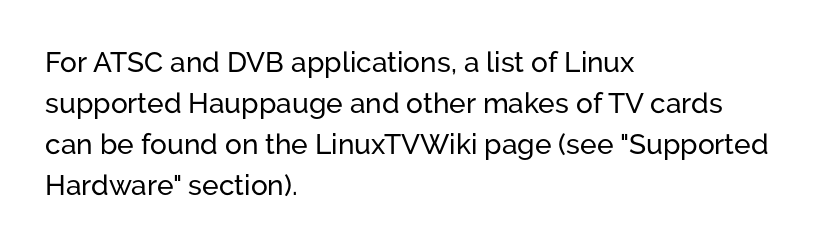
In terms of letterform style, serifs are entirely absent. This sample has the flowing, uneven cadence of proportional lettering. Ascenders rise straight up at ninety degrees. In terms of leading, this rendering sits right in the middle. Lines of text with bare space underneath.
